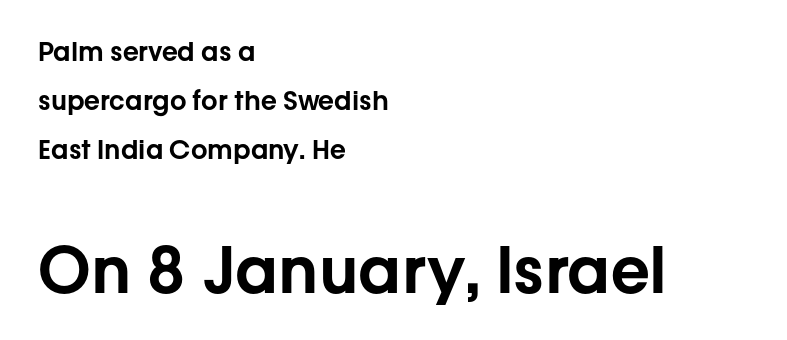
{"serif": "no", "italic": "no", "width": "normal", "stroke_contrast": "low", "x_height": "medium", "monospaced": "no", "underline": "no", "align": "left", "line_spacing_ratio": 1.89, "letter_spacing": "normal", "letter_spacing_em": 0.0, "larger_block": "second", "size_ratio": 2.46, "glyph_px": 64}
